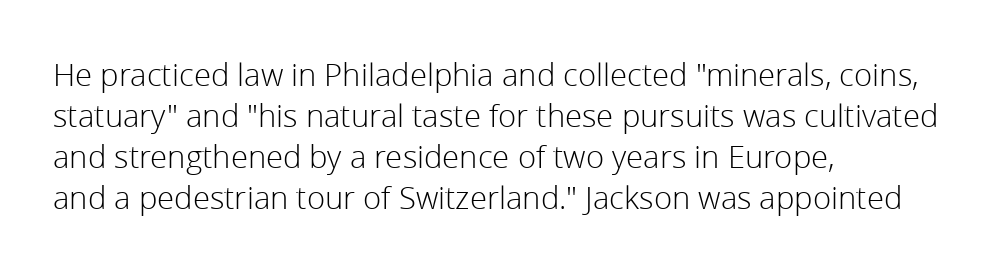
The image shows 31 px light sans-serif type, upright; set left-aligned, normal line spacing (1.32x), normal letter spacing, not underlined; low stroke contrast and a medium x-height.
